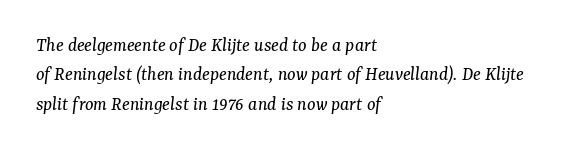
{"italic": "yes", "lean": "right", "slant_degrees": 7, "bold": "no", "underline": "no", "align": "left", "line_spacing": "normal", "line_spacing_ratio": 1.47, "letter_spacing": "normal", "letter_spacing_em": 0.0, "glyph_px": 20}
